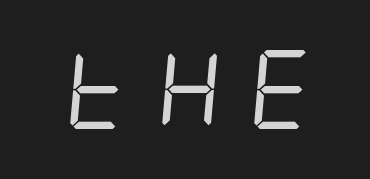
{"serif": "no", "bold": "no", "weight": "regular", "width": "condensed", "stroke_contrast": "low", "x_height": "large", "underline": "no", "letter_spacing": "wide", "letter_spacing_em": 0.22, "glyph_px": 79}
